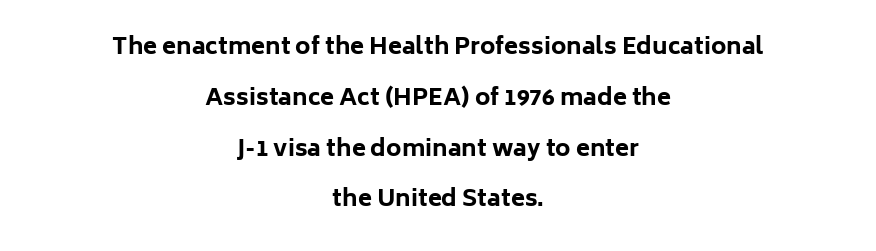
Each new line begins a long way beneath the previous one. The words here are not underlined. Line starts and ends both wander, symmetrically. Do the letters lean? They stand straight. Observe the ordinary spacing: letters are neighbours, not strangers. Summary of weight: heavy, a full bold.
